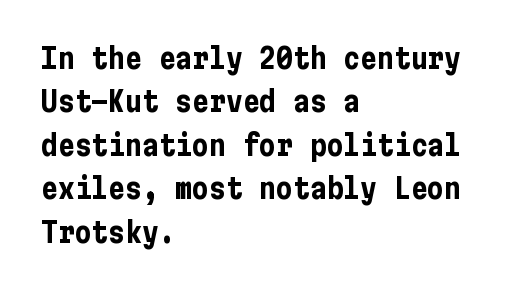
Q: Is the text bold? A: Yes.
Q: Is the text italic (slanted)? A: No, it is upright.
Q: Is the typeface a serif or a sans-serif typeface? A: Sans-serif.
Q: Is the text underlined? A: No.
Q: How is the paragraph aligned? A: Left-aligned.
Q: Is the spacing between letters normal or unusually wide? A: Normal.
Q: Is the spacing between lines tight, normal or loose? A: Normal.
Q: Width (condensed, normal, or wide)? A: Condensed.
Q: Stroke contrast? A: Low.
Q: x-height? A: Medium.
